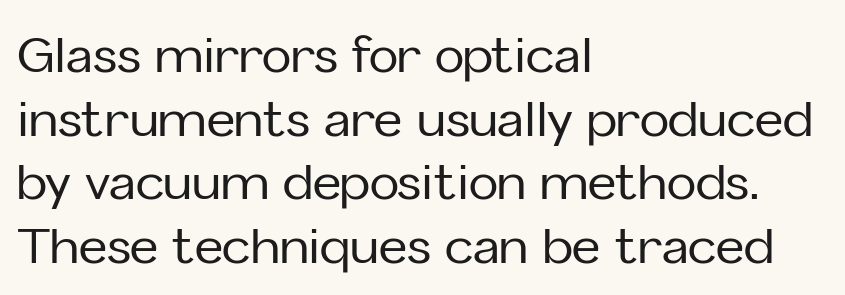
{"serif": "no", "italic": "no", "width": "normal", "stroke_contrast": "low", "x_height": "medium", "monospaced": "no", "underline": "no", "align": "left", "line_spacing": "normal", "line_spacing_ratio": 1.3, "letter_spacing": "normal", "letter_spacing_em": 0.0, "glyph_px": 49}
